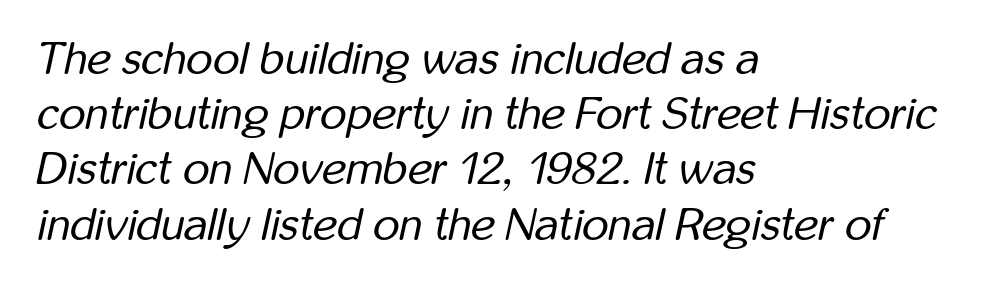
The image shows 46 px regular-weight, condensed type, italic (leaning right); set left-aligned, line spacing 1.2x, normal letter spacing, not underlined; low stroke contrast and a medium x-height.
